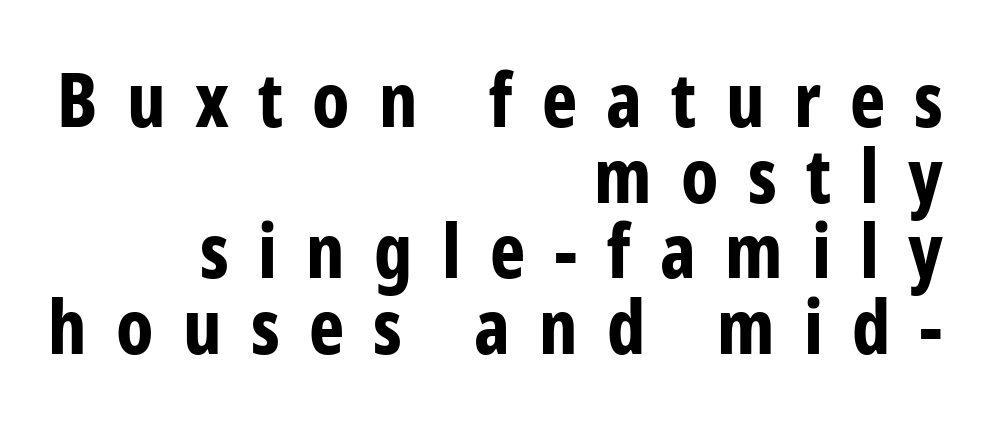
The image shows 75 px bold, condensed sans-serif type, upright; set right-aligned, tight line spacing (1.01x), unusually wide letter spacing (+0.39 em), not underlined; low stroke contrast and a medium x-height.
